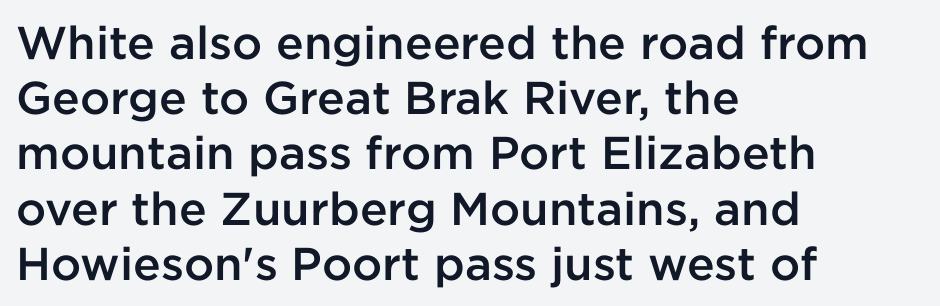
The foot of each line stays bare and open. Think of a printed novel: that variable character pitch is what you see here. Each line starts at the same left margin while the right side varies. These lines were composed using upright roman letters. Letterform terminals end flat and unadorned throughout the passage. Its strokes are somewhat broadened, the hallmark of semibold type.
